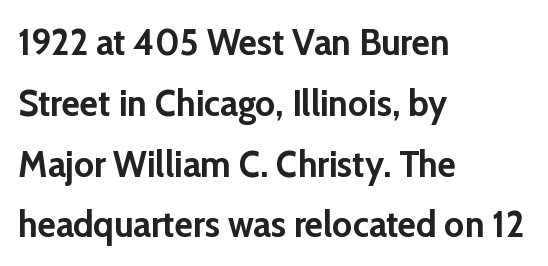
Q: Is the text bold? A: Yes.
Q: Is the text italic (slanted)? A: No, it is upright.
Q: Is the typeface a serif or a sans-serif typeface? A: Sans-serif.
Q: Is the text underlined? A: No.
Q: How is the paragraph aligned? A: Left-aligned.
Q: Is the spacing between letters normal or unusually wide? A: Normal.
Q: Is the spacing between lines tight, normal or loose? A: Normal.
Q: Width (condensed, normal, or wide)? A: Normal.
Q: Stroke contrast? A: Low.
Q: x-height? A: Medium.
Q: Monospaced? A: No.
